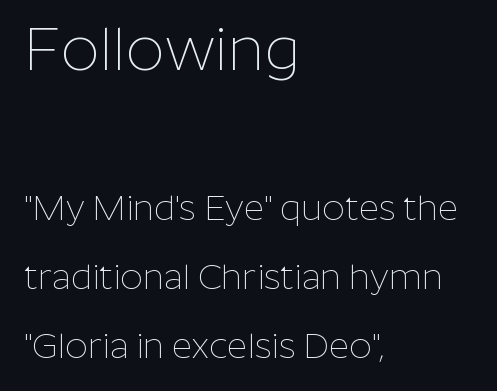
The image shows 61 px thin sans-serif type, upright; set left-aligned, loose line spacing (1.97x), normal letter spacing, not underlined; the first (top) block is 1.74x larger; low stroke contrast and a medium x-height.
